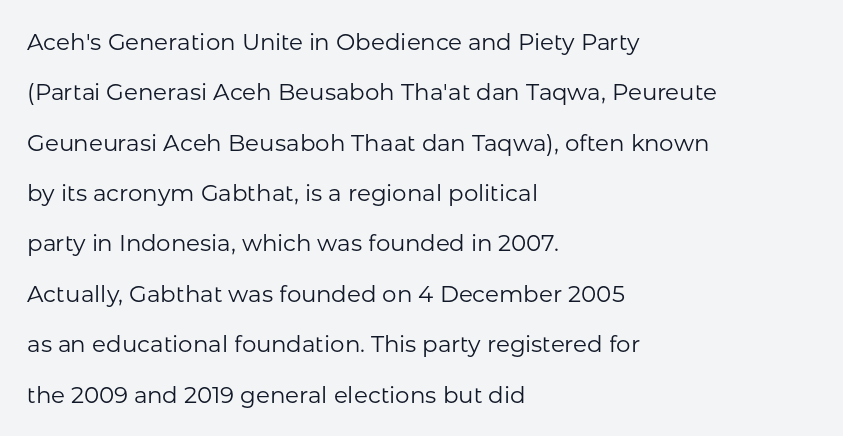
Q: Is the text bold? A: No.
Q: Is the text italic (slanted)? A: No, it is upright.
Q: Is the text underlined? A: No.
Q: How is the paragraph aligned? A: Left-aligned.
Q: Is the spacing between letters normal or unusually wide? A: Normal.
Q: Is the spacing between lines tight, normal or loose? A: Loose.
